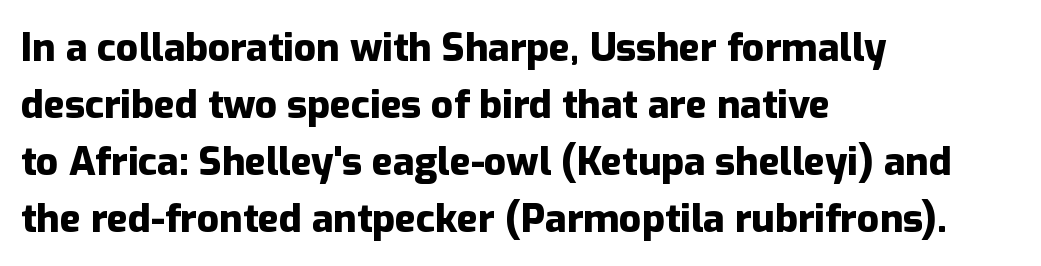
The image shows 39 px heavy sans-serif type, upright; set left-aligned, normal line spacing (1.46x), normal letter spacing, not underlined; low stroke contrast and a medium x-height.
